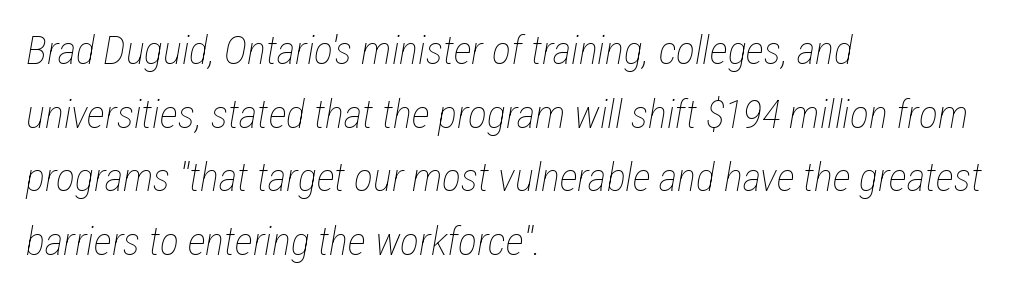
The image shows 40 px thin, condensed type, italic (leaning right); set left-aligned, normal line spacing (1.59x), normal letter spacing, not underlined; low stroke contrast and a medium x-height.
